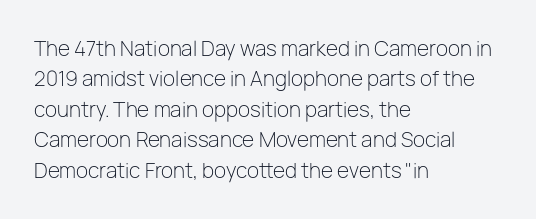
{"italic": "no", "bold": "no", "underline": "no", "align": "left", "line_spacing": "normal", "line_spacing_ratio": 1.52, "letter_spacing": "normal", "letter_spacing_em": 0.0, "glyph_px": 20}
